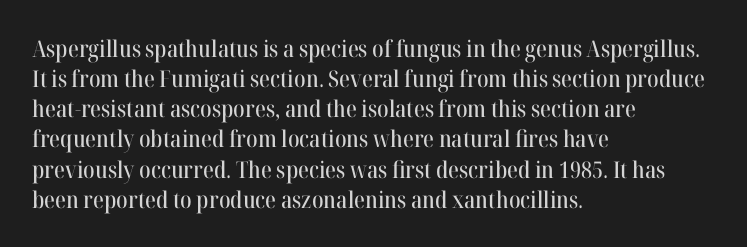
The image shows 23 px text type, upright; set left-aligned, normal line spacing (1.31x), normal letter spacing, not underlined.
